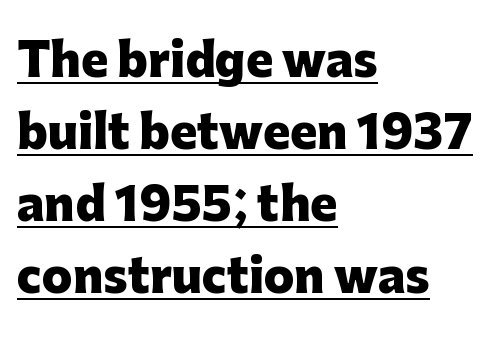
The image shows 45 px heavy sans-serif type, upright; set left-aligned, normal line spacing (1.6x), normal letter spacing, underlined; low stroke contrast and a medium x-height.
